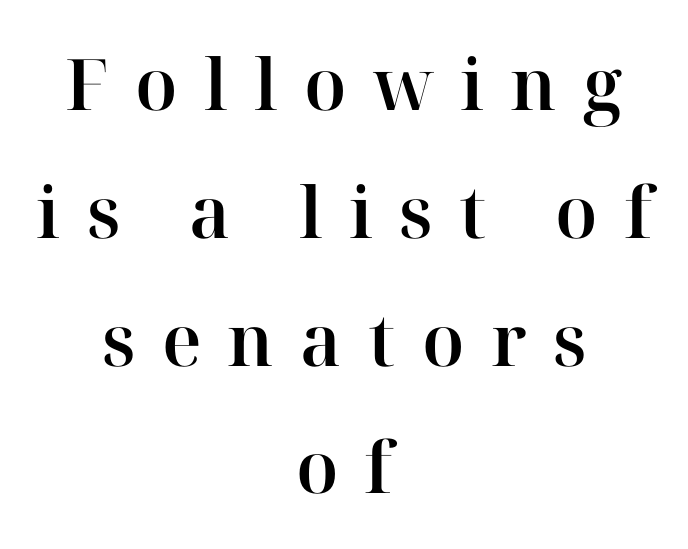
Q: Is the text italic (slanted)? A: No, it is upright.
Q: Is the typeface a serif or a sans-serif typeface? A: Serif.
Q: Is the text underlined? A: No.
Q: How is the paragraph aligned? A: Centered.
Q: Is the spacing between letters normal or unusually wide? A: Unusually wide.
Q: Width (condensed, normal, or wide)? A: Normal.
Q: Stroke contrast? A: High.
Q: x-height? A: Medium.
Q: Monospaced? A: No.
